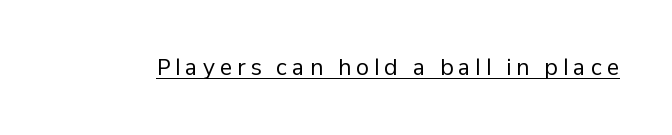
The image shows 21 px text type, upright; set unusually wide letter spacing (+0.24 em), underlined.
